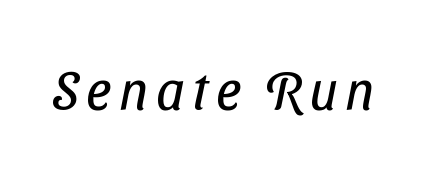
{"serif": "no", "bold": "no", "weight": "regular", "width": "condensed", "stroke_contrast": "low", "x_height": "medium", "monospaced": "no", "underline": "no", "glyph_px": 55}
